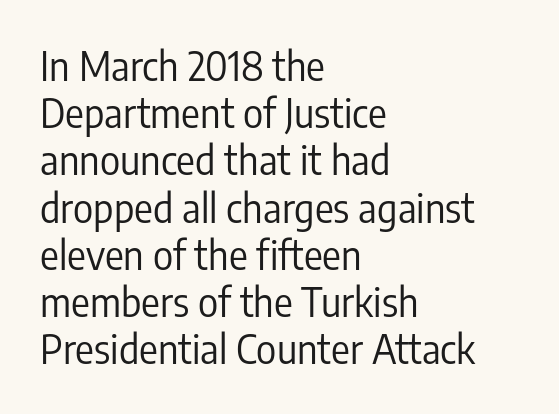
Q: Is the text bold? A: No.
Q: Is the text italic (slanted)? A: No, it is upright.
Q: Is the typeface a serif or a sans-serif typeface? A: Sans-serif.
Q: Is the text underlined? A: No.
Q: How is the paragraph aligned? A: Left-aligned.
Q: Is the spacing between letters normal or unusually wide? A: Normal.
Q: Width (condensed, normal, or wide)? A: Condensed.
Q: Stroke contrast? A: Low.
Q: x-height? A: Medium.
Q: Monospaced? A: No.
